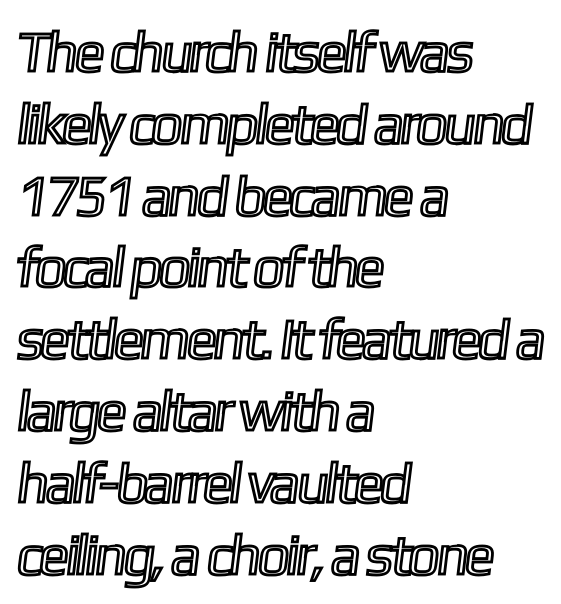
{"width": "condensed", "x_height": "medium", "monospaced": "no", "underline": "no", "align": "left", "line_spacing": "normal", "line_spacing_ratio": 1.26, "letter_spacing": "normal", "letter_spacing_em": 0.0, "glyph_px": 57}
